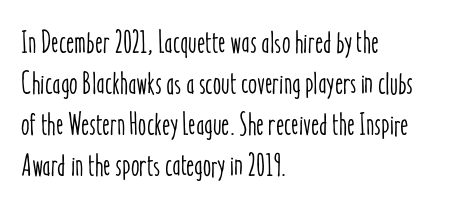
Q: Is the text italic (slanted)? A: No, it is upright.
Q: Is the text underlined? A: No.
Q: How is the paragraph aligned? A: Left-aligned.
Q: Is the spacing between letters normal or unusually wide? A: Normal.
Q: Is the spacing between lines tight, normal or loose? A: Normal.
Q: Width (condensed, normal, or wide)? A: Condensed.
Q: Stroke contrast? A: Low.
Q: x-height? A: Medium.
Q: Monospaced? A: No.
